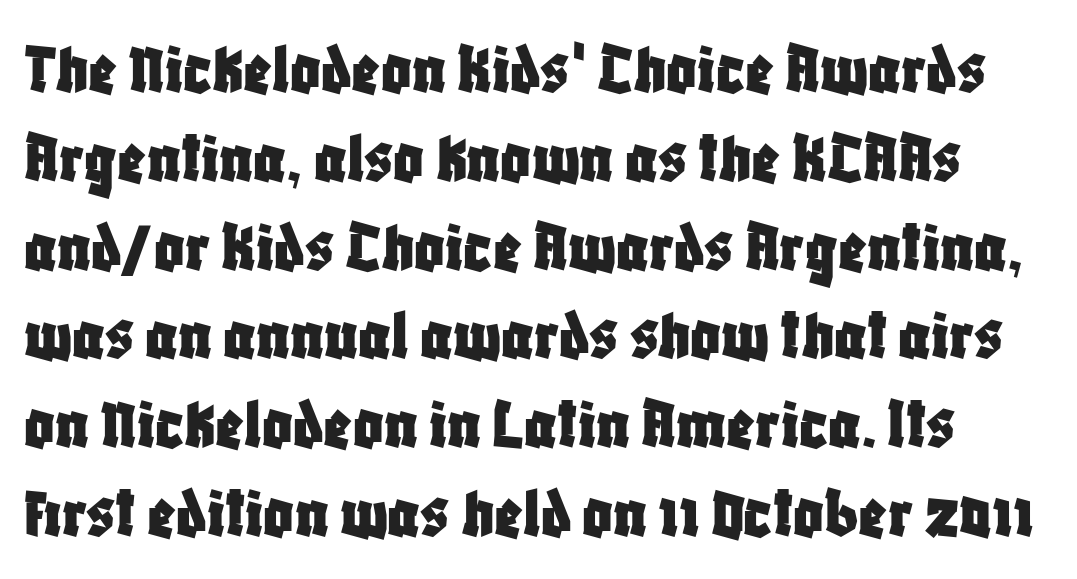
The passage shown is typed in a proportional face where columns would drift. The type is set solid horizontally, with unmodified tracking. Vertical strokes here are truly vertical. A sans-serif font was chosen for this passage.
